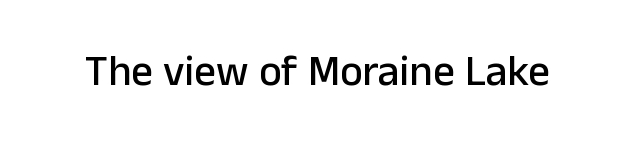
Plain, unruled lines of type. The font's upright variant was chosen for this text. I'd call this a sans setting — the letters go barefoot. Varying glyph widths throughout — classic text-font behaviour. How are the letters spaced? Ordinarily, with no added tracking.
